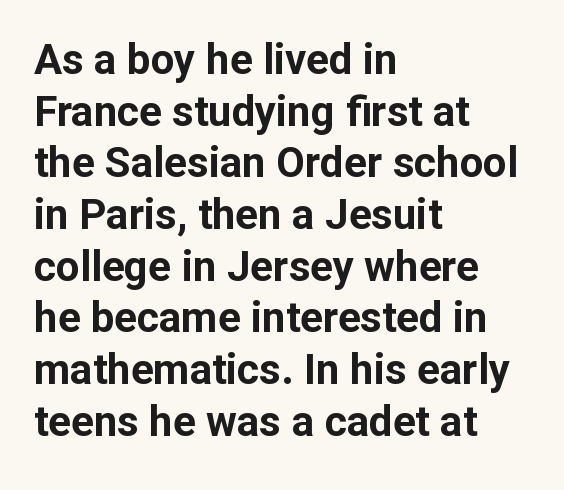
The image shows 42 px bold sans-serif type, upright; set left-aligned, line spacing 1.23x, normal letter spacing, not underlined; low stroke contrast and a medium x-height.
